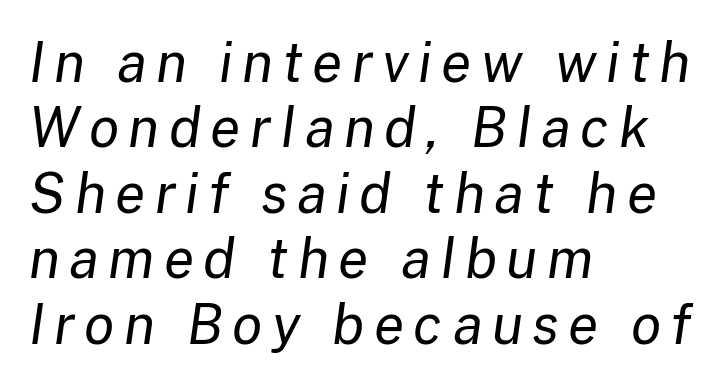
The image shows 55 px regular-weight type, italic (leaning right); set left-aligned, line spacing 1.19x, not underlined; low stroke contrast and a medium x-height.
